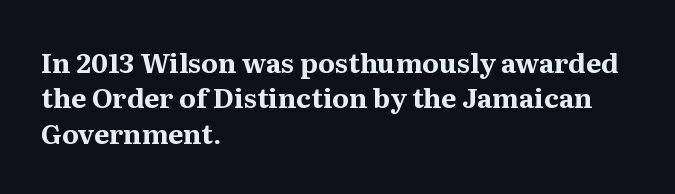
Q: Is the text bold? A: Yes.
Q: Is the text italic (slanted)? A: No, it is upright.
Q: Is the text underlined? A: No.
Q: How is the paragraph aligned? A: Left-aligned.
Q: Is the spacing between letters normal or unusually wide? A: Normal.
Q: Is the spacing between lines tight, normal or loose? A: Normal.
